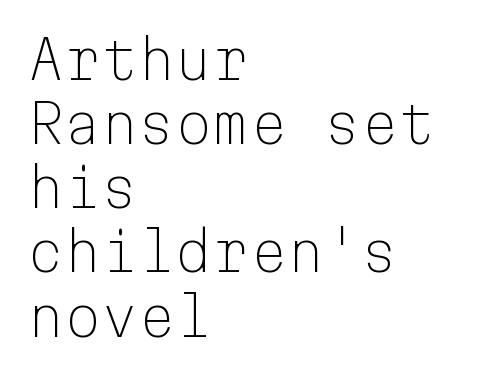
{"serif": "no", "italic": "no", "bold": "no", "weight": "light", "width": "normal", "stroke_contrast": "low", "x_height": "medium", "monospaced": "yes", "underline": "no", "align": "left", "line_spacing_ratio": 1.21, "letter_spacing": "normal", "letter_spacing_em": 0.0, "glyph_px": 53}
